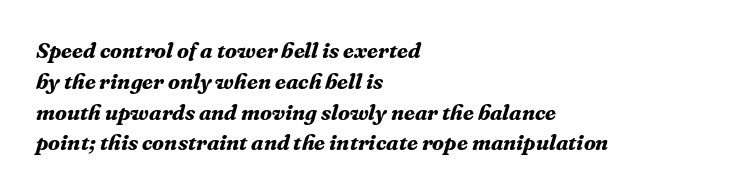
Tracking here is standard; glyphs follow each other at the usual distance. Strokes here are thick enough to call this a true bold. Line beginnings align vertically; line endings do not. Designer's note — italics engaged.
